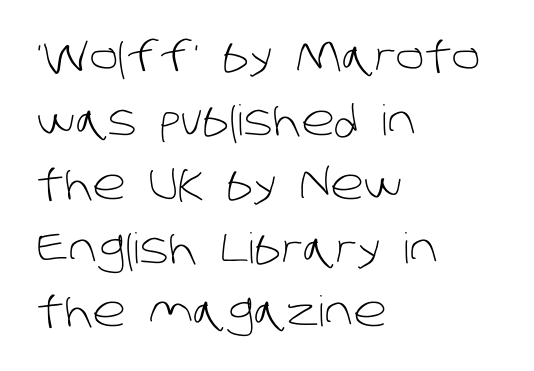
The image shows 42 px light sans-serif type; set left-aligned, normal line spacing (1.52x), normal letter spacing, not underlined; low stroke contrast and a large x-height.
